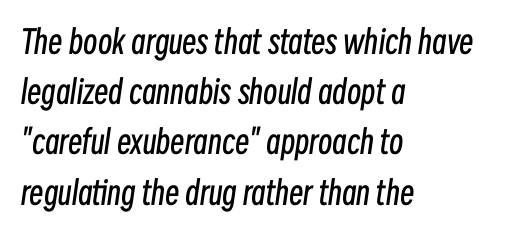
The area under the type is left untouched. Caption: face not bold, strokes unweighted. The font's italic variant was chosen for this text. This rendering leaves character spacing at its baseline value. The passage shown is typed in a proportional face where columns would drift.
